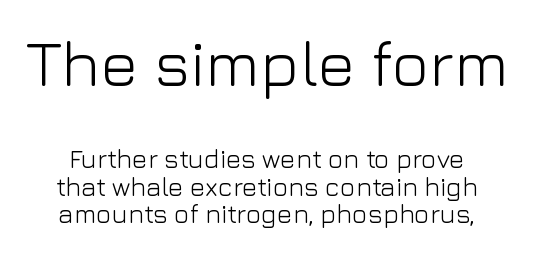
Q: Is the text bold? A: No.
Q: Is the text italic (slanted)? A: No, it is upright.
Q: Is the typeface a serif or a sans-serif typeface? A: Sans-serif.
Q: Is the text underlined? A: No.
Q: Is the spacing between letters normal or unusually wide? A: Normal.
Q: Is the spacing between lines tight, normal or loose? A: Tight.
Q: Which block of text is set in a larger size, the first (top) or the second (bottom)? A: The first (top) one.
Q: Width (condensed, normal, or wide)? A: Normal.
Q: Stroke contrast? A: Low.
Q: x-height? A: Medium.
Q: Monospaced? A: No.
